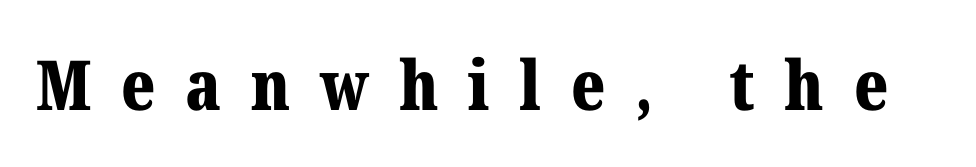
The image shows 69 px bold serif type, upright; set unusually wide letter spacing (+0.43 em), not underlined; medium stroke contrast and a medium x-height.
